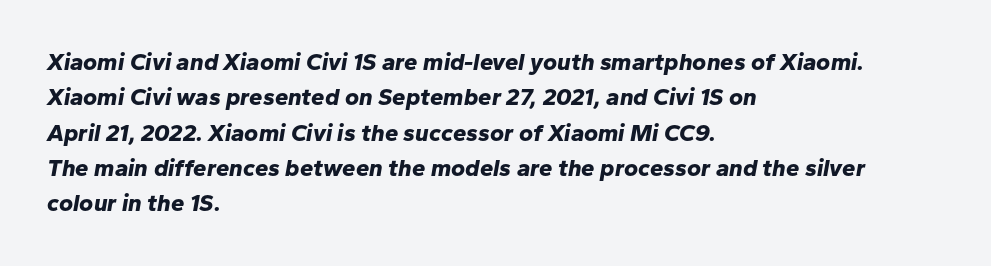
{"italic": "yes", "lean": "right", "slant_degrees": 10, "bold": "yes", "underline": "no", "align": "left", "line_spacing": "normal", "line_spacing_ratio": 1.47, "letter_spacing": "normal", "letter_spacing_em": 0.0, "glyph_px": 24}
